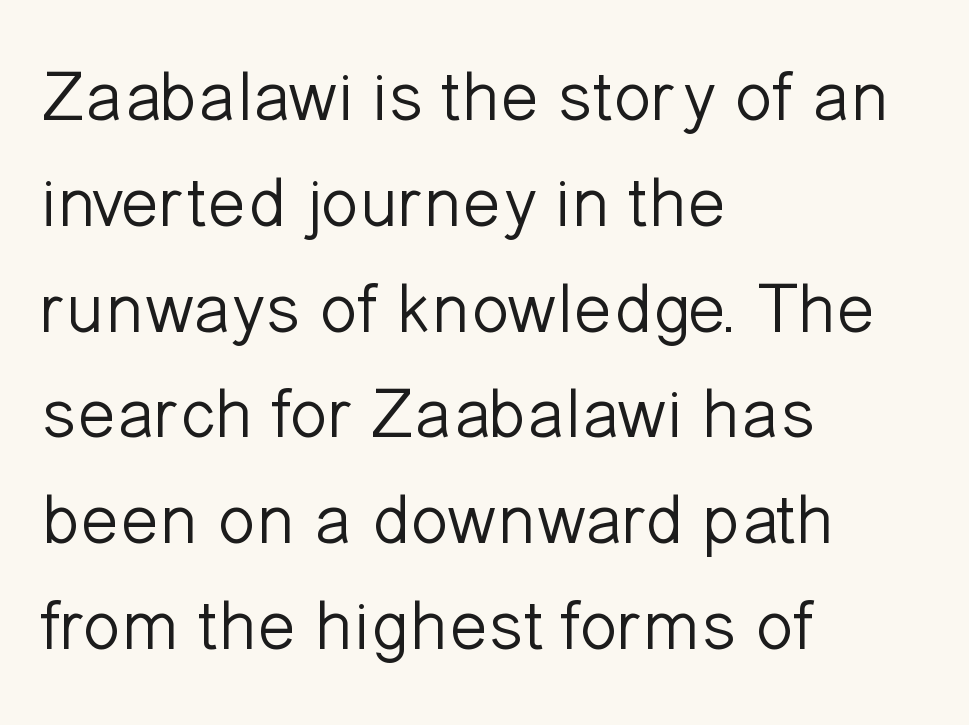
The image shows 71 px light sans-serif type, upright; set left-aligned, normal line spacing (1.49x), normal letter spacing, not underlined; low stroke contrast and a medium x-height.
